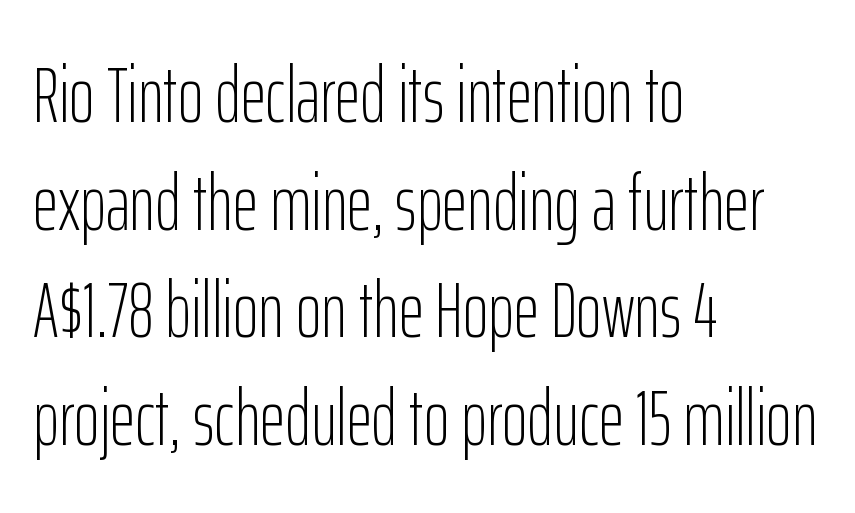
The image shows 78 px light, condensed sans-serif type, upright; set left-aligned, normal line spacing (1.38x), normal letter spacing, not underlined; low stroke contrast and a medium x-height.
